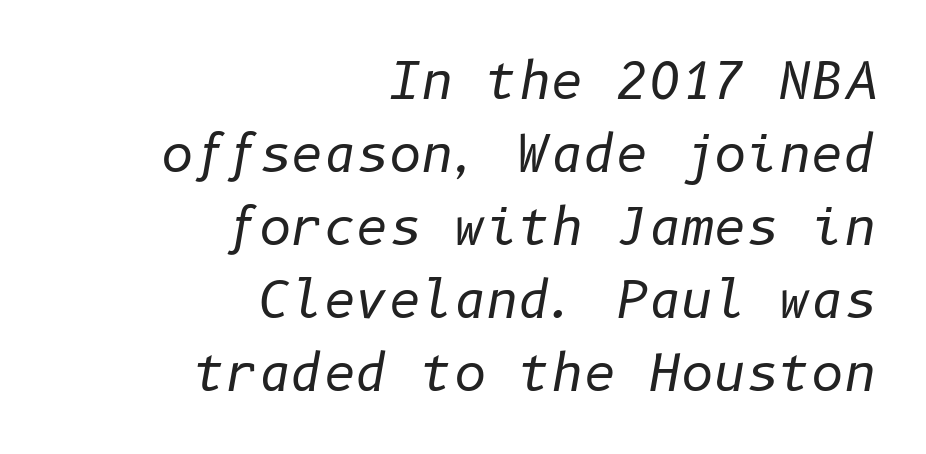
Q: Is the text bold? A: No.
Q: Is the text italic (slanted)? A: Yes, it leans right by about 10 degrees.
Q: Is the text underlined? A: No.
Q: How is the paragraph aligned? A: Right-aligned.
Q: Is the spacing between letters normal or unusually wide? A: Normal.
Q: Is the spacing between lines tight, normal or loose? A: Normal.
Q: Width (condensed, normal, or wide)? A: Normal.
Q: Stroke contrast? A: Low.
Q: x-height? A: Medium.
